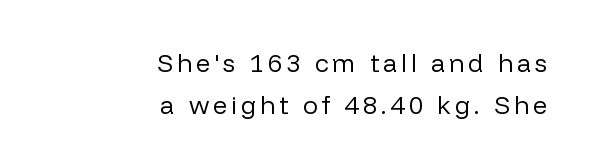
{"italic": "no", "bold": "no", "underline": "no", "align": "right", "line_spacing": "normal", "line_spacing_ratio": 1.67, "glyph_px": 25}
